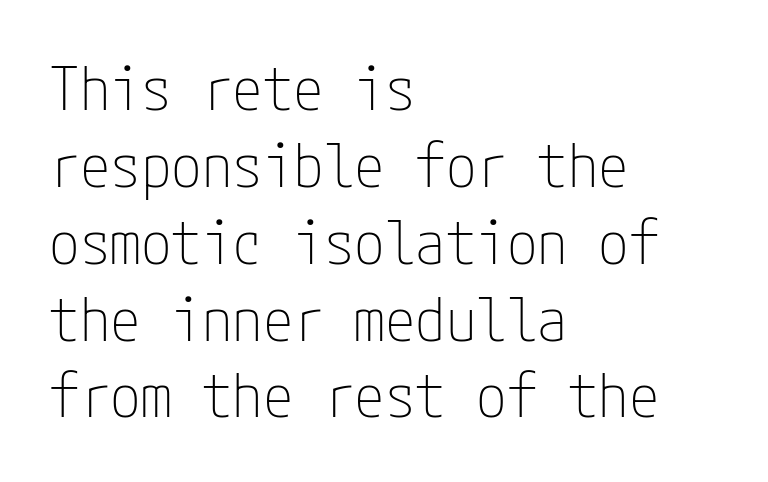
Q: Is the text bold? A: No.
Q: Is the text italic (slanted)? A: No, it is upright.
Q: Is the typeface a serif or a sans-serif typeface? A: Sans-serif.
Q: Is the text underlined? A: No.
Q: How is the paragraph aligned? A: Left-aligned.
Q: Is the spacing between letters normal or unusually wide? A: Normal.
Q: Is the spacing between lines tight, normal or loose? A: Normal.
Q: Width (condensed, normal, or wide)? A: Condensed.
Q: Stroke contrast? A: Low.
Q: x-height? A: Medium.
